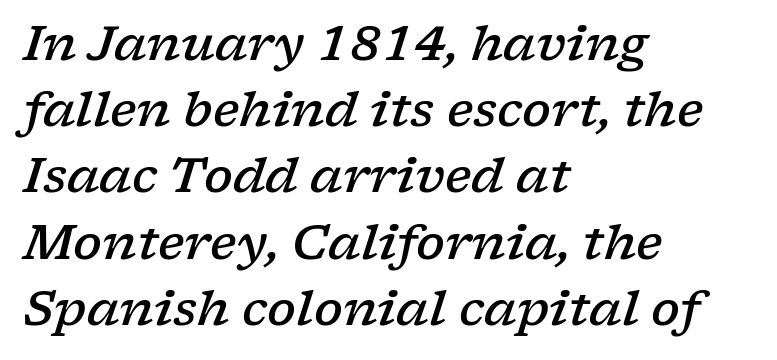
Strokes here are thickened, but only to semibold level. Horizontal alignment here is leftward, the default for most running prose. The letters advance in unequal steps, a hallmark of proportional type. Spacing between characters is what you'd get straight out of the box. Style check: oblique. The rows are spaced the way most documents space them.
